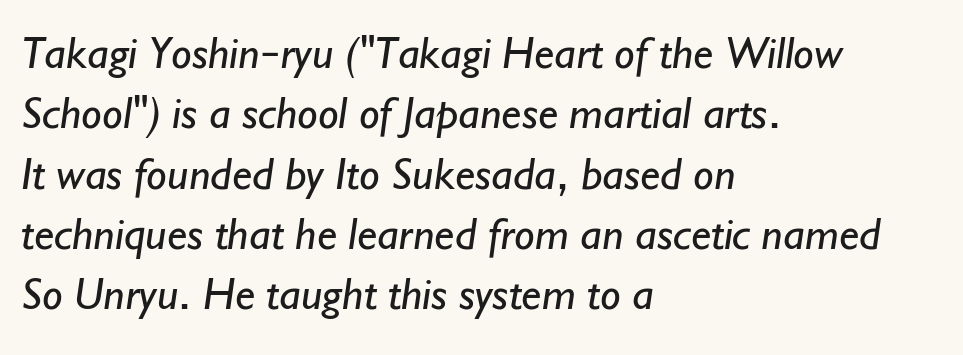
{"serif": "no", "bold": "no", "weight": "regular", "width": "normal", "stroke_contrast": "low", "x_height": "small", "monospaced": "no", "underline": "no", "align": "left", "line_spacing": "normal", "line_spacing_ratio": 1.31, "letter_spacing": "normal", "letter_spacing_em": 0.0, "glyph_px": 46}
